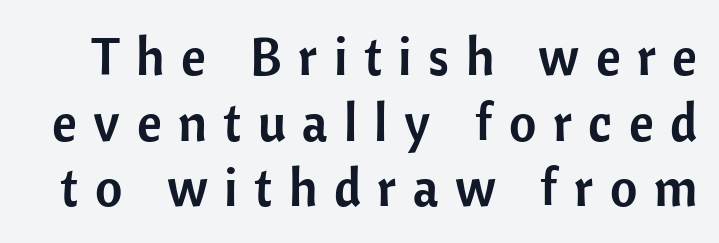
The image shows 53 px sans-serif type, upright; set line spacing 1.24x, unusually wide letter spacing (+0.31 em), not underlined; low stroke contrast and a medium x-height.
